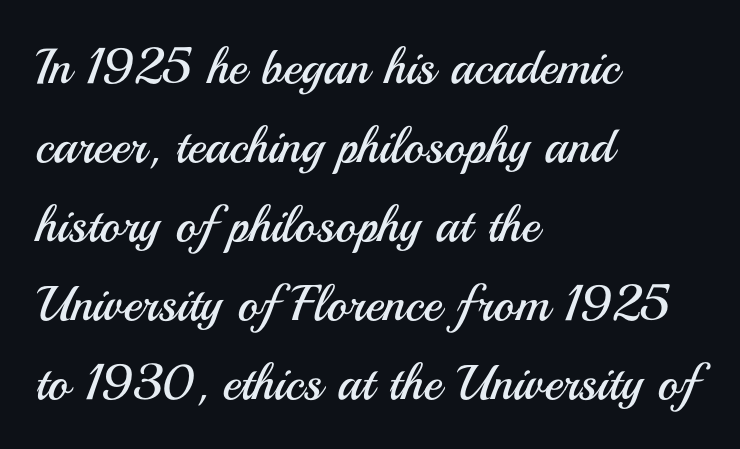
Q: Is the text bold? A: No.
Q: Is the text italic (slanted)? A: Yes.
Q: Is the typeface a serif or a sans-serif typeface? A: Sans-serif.
Q: Is the text underlined? A: No.
Q: How is the paragraph aligned? A: Left-aligned.
Q: Is the spacing between letters normal or unusually wide? A: Normal.
Q: Is the spacing between lines tight, normal or loose? A: Normal.
Q: Width (condensed, normal, or wide)? A: Normal.
Q: Stroke contrast? A: Medium.
Q: x-height? A: Small.
Q: Monospaced? A: No.
